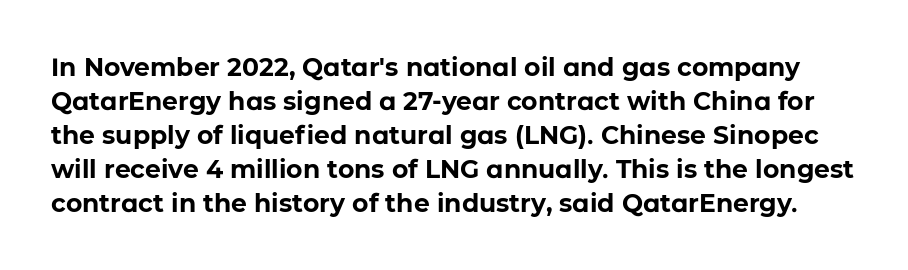
{"italic": "no", "bold": "yes", "underline": "no", "line_spacing": "normal", "line_spacing_ratio": 1.36, "letter_spacing": "normal", "letter_spacing_em": 0.0, "glyph_px": 25}
